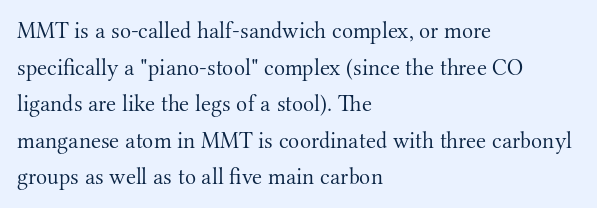
The image shows 23 px text type, upright; set left-aligned, normal line spacing (1.59x), normal letter spacing, not underlined.
